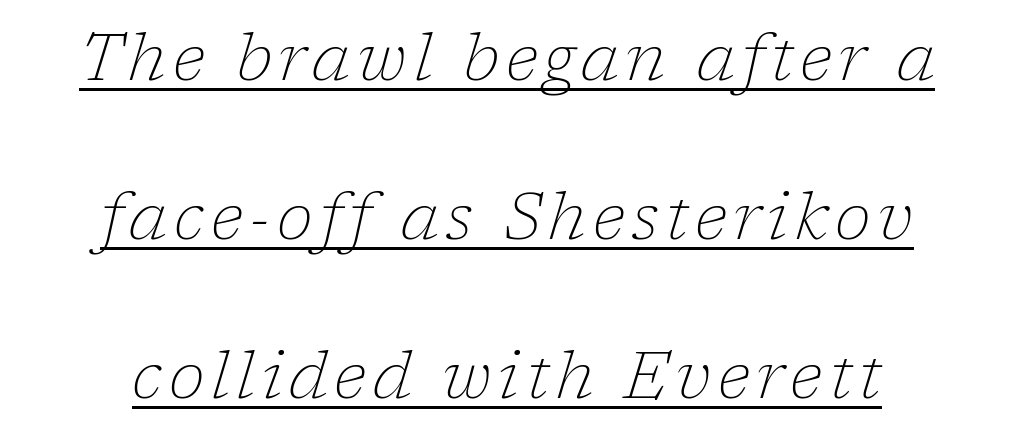
Q: Is the text bold? A: No.
Q: Is the text italic (slanted)? A: Yes, it leans right by about 17 degrees.
Q: Is the typeface a serif or a sans-serif typeface? A: Serif.
Q: Is the text underlined? A: Yes.
Q: Is the spacing between lines tight, normal or loose? A: Loose.
Q: Width (condensed, normal, or wide)? A: Normal.
Q: Stroke contrast? A: Low.
Q: x-height? A: Medium.
Q: Monospaced? A: No.
